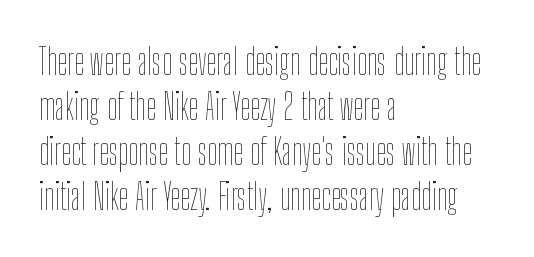
Q: Is the text bold? A: No.
Q: Is the text italic (slanted)? A: No, it is upright.
Q: Is the text underlined? A: No.
Q: How is the paragraph aligned? A: Left-aligned.
Q: Is the spacing between letters normal or unusually wide? A: Normal.
Q: Is the spacing between lines tight, normal or loose? A: Normal.
Q: Width (condensed, normal, or wide)? A: Condensed.
Q: Stroke contrast? A: Low.
Q: x-height? A: Medium.
Q: Monospaced? A: No.
